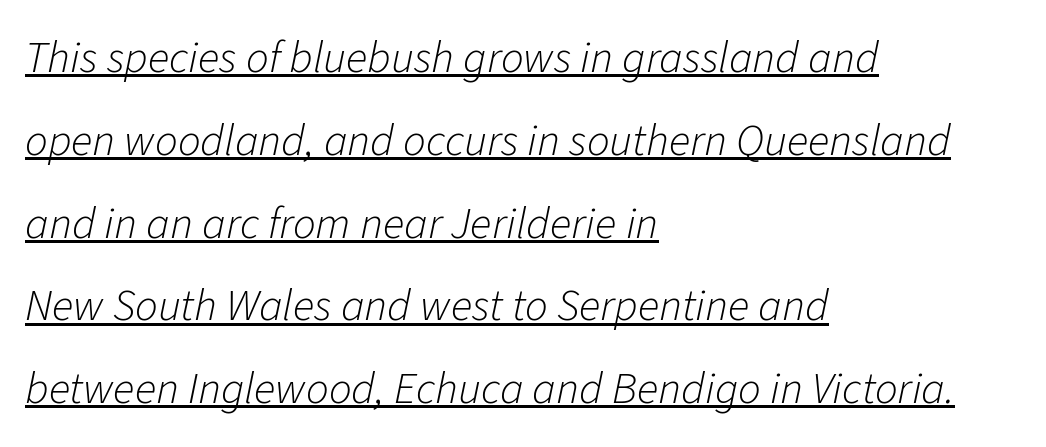
The image shows 45 px light type, italic (leaning right); set left-aligned, line spacing 1.84x, normal letter spacing, underlined; low stroke contrast and a medium x-height.
